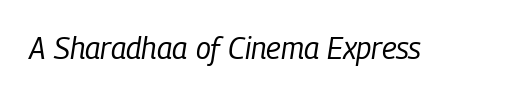
You could not count columns in this text — the font is proportionally spaced. Unbolded letterforms with no extra heft. Here the glyphs are tracked normally, forming tight word shapes. In terms of posture, this sample is oblique. A bare baseline throughout the passage.
